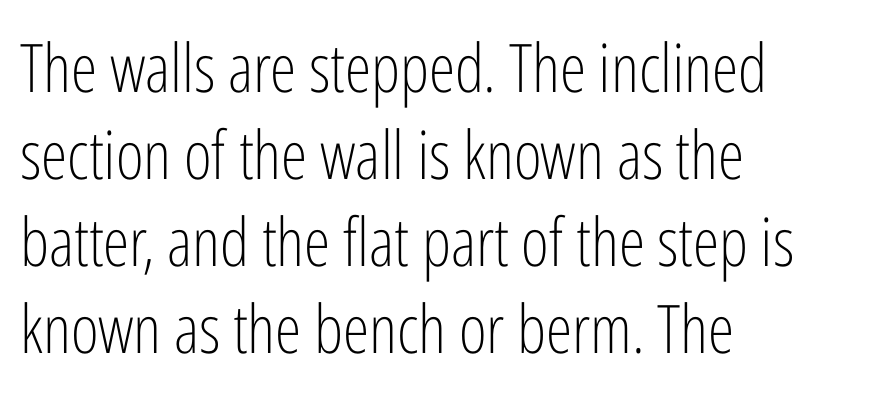
The ragged edge is on the right, which tells us the setting is flush left. Decoration check: the copy has no underline. Each word holds together tightly as a unit, with standard inter-letter gaps. If you measured baseline to baseline, you'd find a middling distance.
